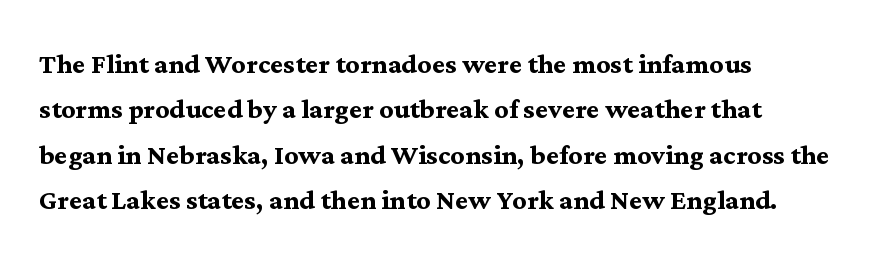
Q: Is the text bold? A: Yes.
Q: Is the text italic (slanted)? A: No, it is upright.
Q: Is the typeface a serif or a sans-serif typeface? A: Serif.
Q: Is the text underlined? A: No.
Q: How is the paragraph aligned? A: Left-aligned.
Q: Is the spacing between letters normal or unusually wide? A: Normal.
Q: Is the spacing between lines tight, normal or loose? A: Normal.
Q: Width (condensed, normal, or wide)? A: Normal.
Q: Stroke contrast? A: Medium.
Q: x-height? A: Medium.
Q: Monospaced? A: No.
